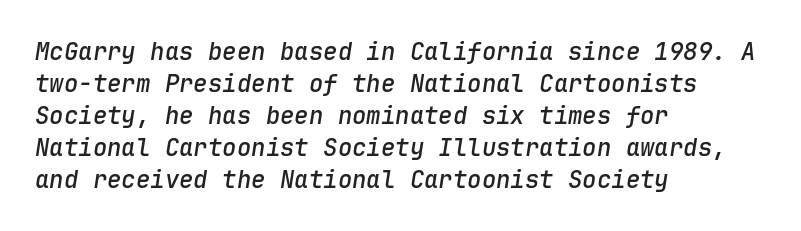
Each line starts at the same left margin while the right side varies. Interline gaps are of average width in this sample. Slightly chunky letters — semibold, I'd say, not full bold. Compared with ordinary roman type, these characters are visibly tilted. Glyph-to-glyph distance matches everyday printed text.
